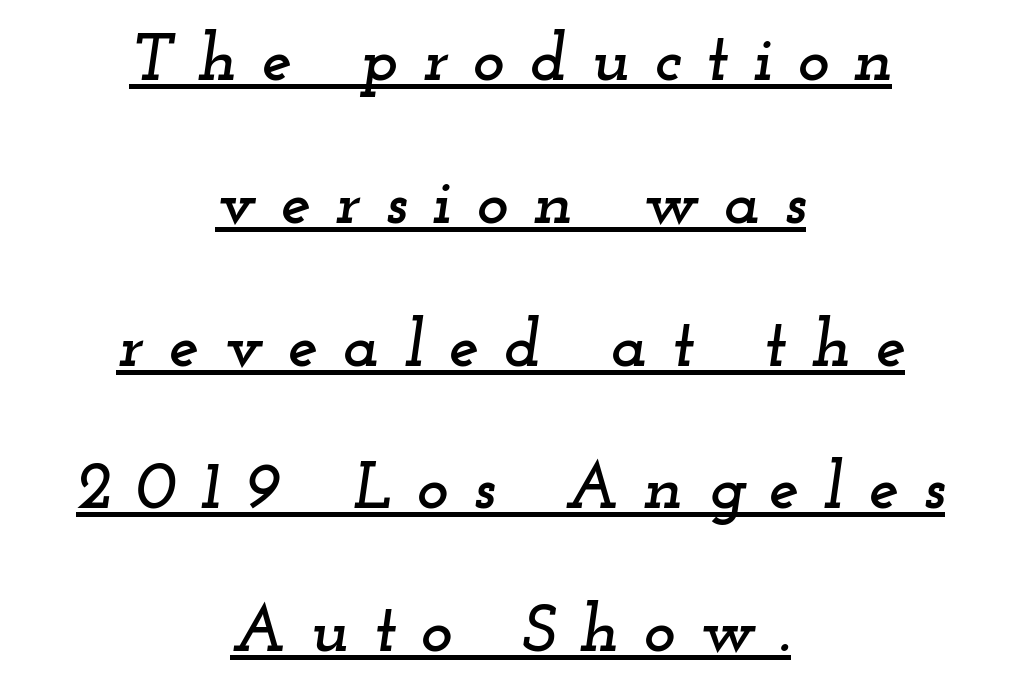
Q: Is the text italic (slanted)? A: Yes, it leans right by about 12 degrees.
Q: Is the typeface a serif or a sans-serif typeface? A: Serif.
Q: Is the text underlined? A: Yes.
Q: How is the paragraph aligned? A: Centered.
Q: Is the spacing between letters normal or unusually wide? A: Unusually wide.
Q: Is the spacing between lines tight, normal or loose? A: Loose.
Q: Width (condensed, normal, or wide)? A: Wide.
Q: Stroke contrast? A: Low.
Q: x-height? A: Small.
Q: Monospaced? A: No.
